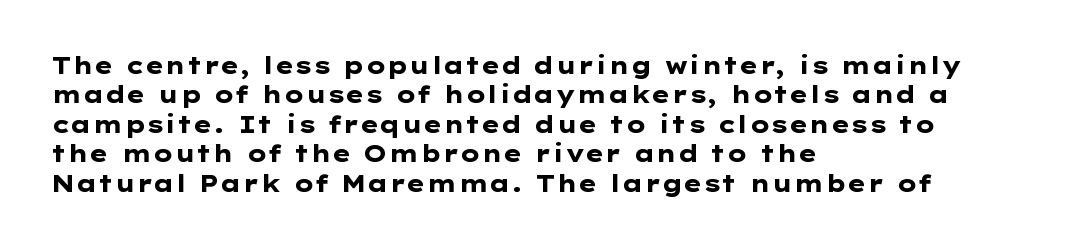
In terms of posture, this sample is upright. Whoever set this chose a conventional vertical rhythm. The space directly below the letters is spotless. A typesetter would call this zero additional tracking.
